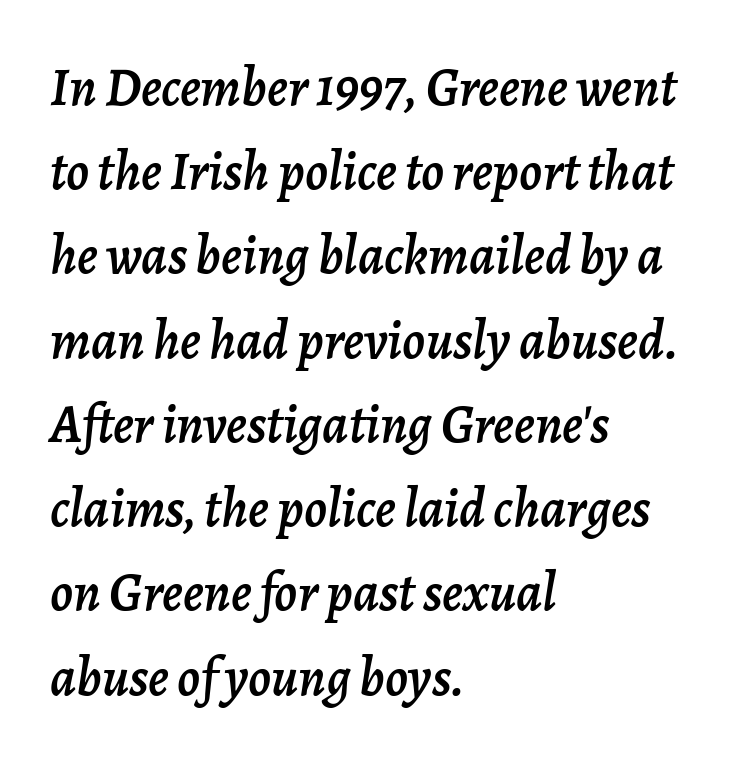
The image shows 54 px text type, italic (leaning right); set left-aligned, normal line spacing (1.56x), normal letter spacing, not underlined; low stroke contrast and a medium x-height.
